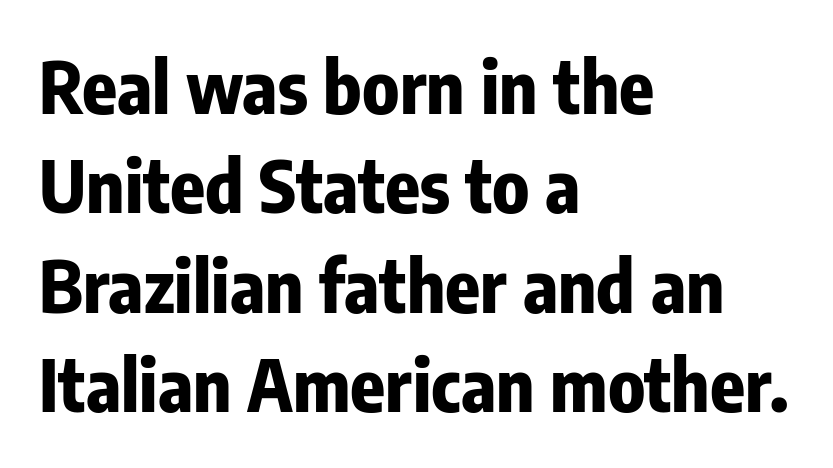
The image shows 72 px bold, condensed sans-serif type, upright; set left-aligned, normal line spacing (1.38x), normal letter spacing, not underlined; low stroke contrast and a medium x-height.
